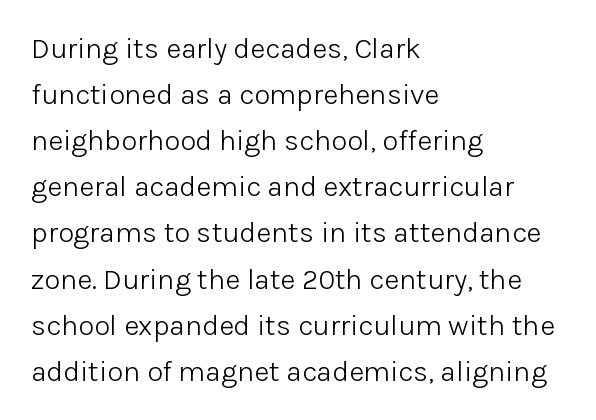
Q: Is the text bold? A: No.
Q: Is the text italic (slanted)? A: No, it is upright.
Q: Is the typeface a serif or a sans-serif typeface? A: Sans-serif.
Q: Is the text underlined? A: No.
Q: How is the paragraph aligned? A: Left-aligned.
Q: Is the spacing between letters normal or unusually wide? A: Normal.
Q: Is the spacing between lines tight, normal or loose? A: Normal.
Q: Width (condensed, normal, or wide)? A: Normal.
Q: Stroke contrast? A: Low.
Q: x-height? A: Medium.
Q: Monospaced? A: No.
